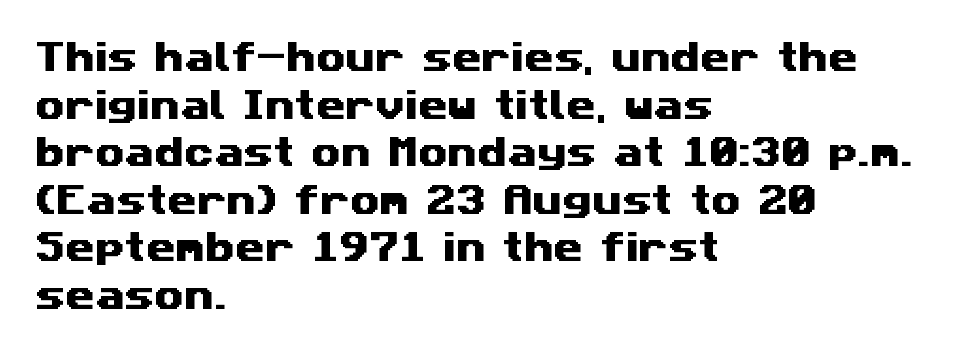
{"serif": "no", "width": "wide", "stroke_contrast": "medium", "x_height": "medium", "monospaced": "no", "underline": "no", "align": "left", "line_spacing": "normal", "line_spacing_ratio": 1.4, "letter_spacing": "normal", "letter_spacing_em": 0.0, "glyph_px": 34}
